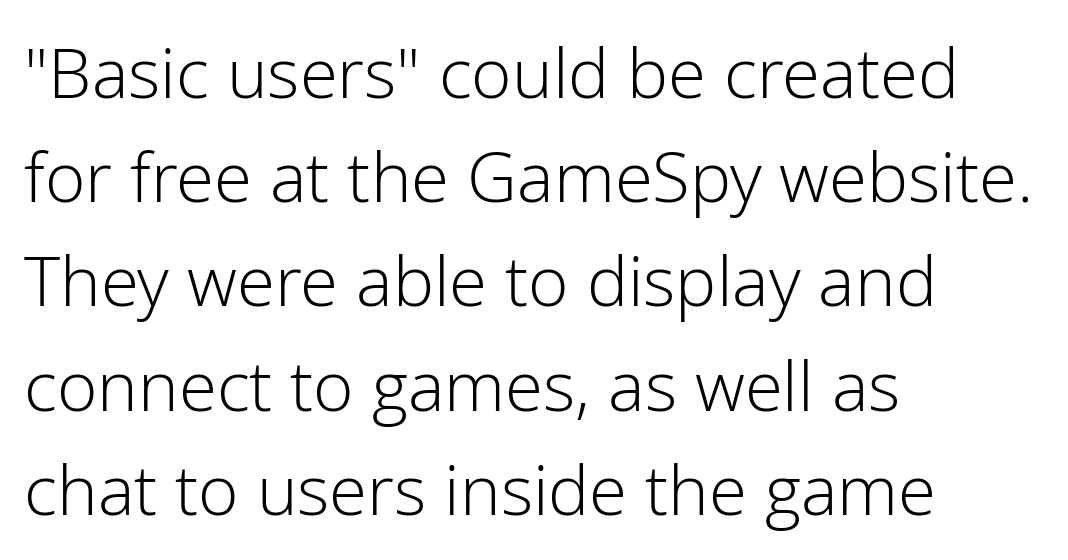
Q: Is the text bold? A: No.
Q: Is the text italic (slanted)? A: No, it is upright.
Q: Is the typeface a serif or a sans-serif typeface? A: Sans-serif.
Q: Is the text underlined? A: No.
Q: How is the paragraph aligned? A: Left-aligned.
Q: Is the spacing between letters normal or unusually wide? A: Normal.
Q: Is the spacing between lines tight, normal or loose? A: Normal.
Q: Width (condensed, normal, or wide)? A: Normal.
Q: Stroke contrast? A: Low.
Q: x-height? A: Medium.
Q: Monospaced? A: No.
